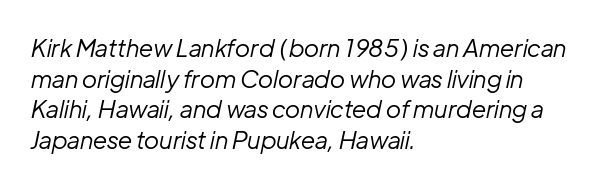
Q: Is the text bold? A: No.
Q: Is the text italic (slanted)? A: Yes, it leans right by about 12 degrees.
Q: Is the text underlined? A: No.
Q: How is the paragraph aligned? A: Left-aligned.
Q: Is the spacing between letters normal or unusually wide? A: Normal.
Q: Is the spacing between lines tight, normal or loose? A: Normal.
